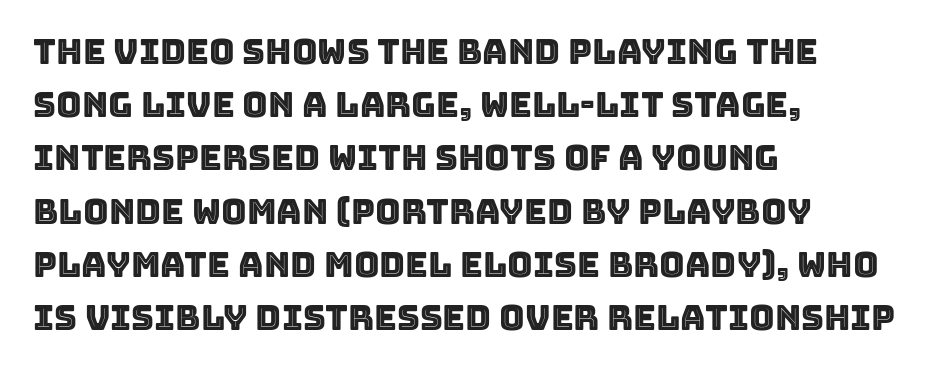
Regarding leading, the lines here are spaced in the standard way. The letterforms sit shoulder to shoulder at normal distance. Check under the words: just untouched page. Quick note: not italic, upright. Proportional: the letters do not fall into vertical columns.
